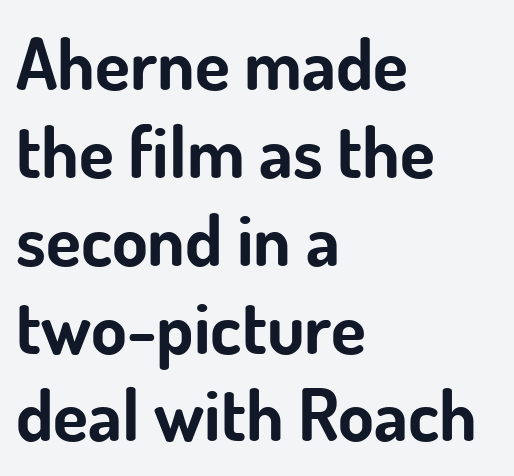
Notice how the stems are strictly vertical — no italics here. Check where the strokes stop: nothing finishes them off — pure sans. Look at the tracking — it's just the regular setting, nothing added. These lines stack with their left ends in a neat column.
